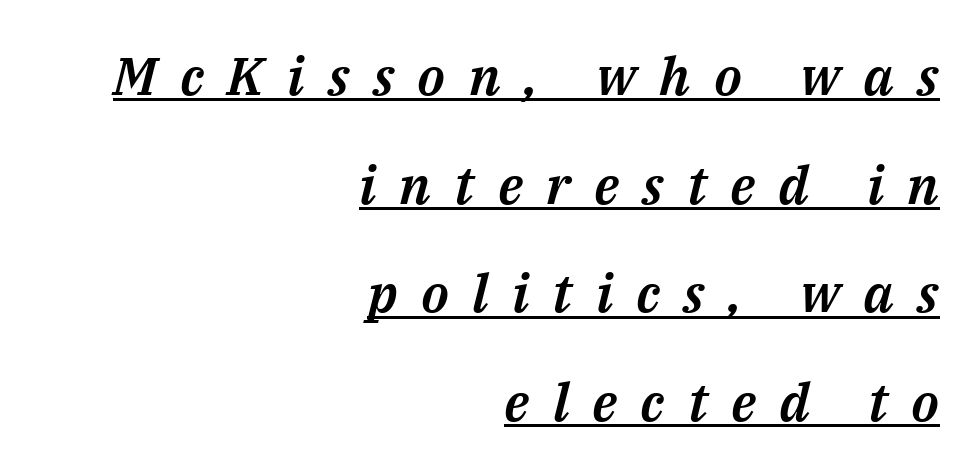
How are the letters spaced? Widely, with obvious added tracking. What decoration does the sample have? An underline. These lines are set flush right with a ragged left edge. Does the lettering tilt? It does — this is italic. Airy leading.
